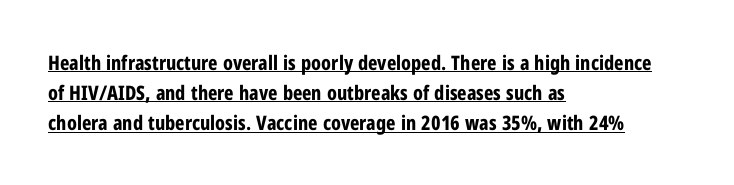
Q: Is the text bold? A: Yes.
Q: Is the text italic (slanted)? A: No, it is upright.
Q: Is the text underlined? A: Yes.
Q: How is the paragraph aligned? A: Left-aligned.
Q: Is the spacing between letters normal or unusually wide? A: Normal.
Q: Is the spacing between lines tight, normal or loose? A: Normal.
